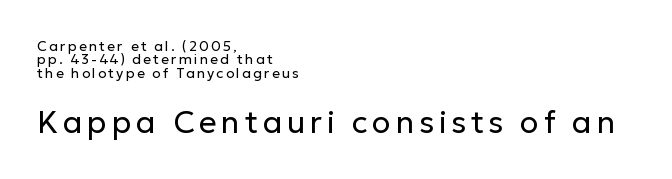
Q: Is the text bold? A: No.
Q: Is the text italic (slanted)? A: No, it is upright.
Q: Is the typeface a serif or a sans-serif typeface? A: Sans-serif.
Q: Is the text underlined? A: No.
Q: How is the paragraph aligned? A: Left-aligned.
Q: Is the spacing between lines tight, normal or loose? A: Tight.
Q: Which block of text is set in a larger size, the first (top) or the second (bottom)? A: The second (bottom) one.
Q: Width (condensed, normal, or wide)? A: Normal.
Q: Stroke contrast? A: Low.
Q: x-height? A: Medium.
Q: Monospaced? A: No.
